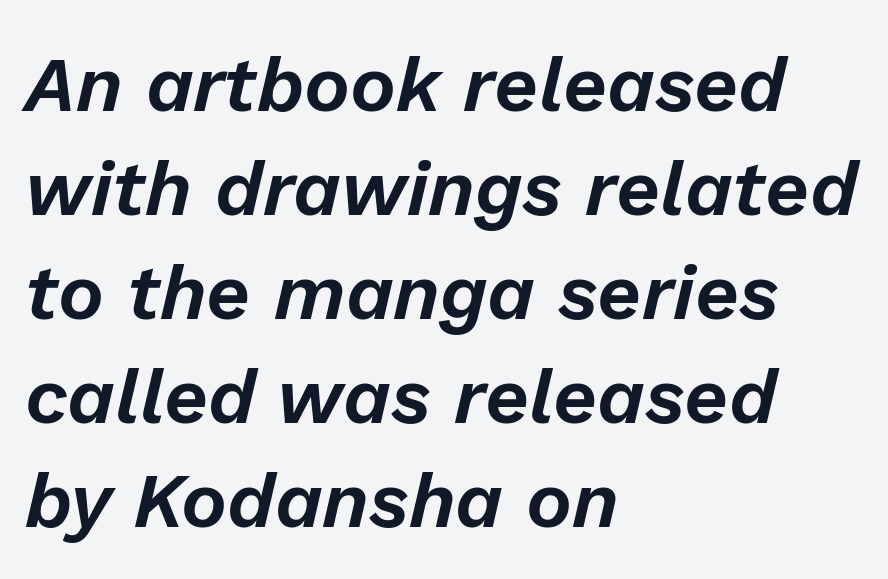
The image shows 77 px text type, italic (leaning right); set left-aligned, normal line spacing (1.35x), normal letter spacing, not underlined; low stroke contrast and a medium x-height.
